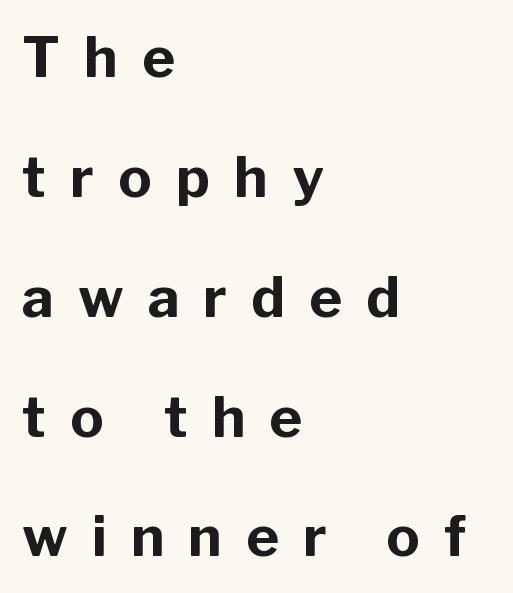
Is the block centered? No — it sits flush against the left margin. If you drew a line through each stem, it would be perfectly vertical. These words are printed bold, with thick strokes throughout. The specimen omits any rule beneath the text block's lines. Think of a printed novel: that variable character pitch is what you see here.
